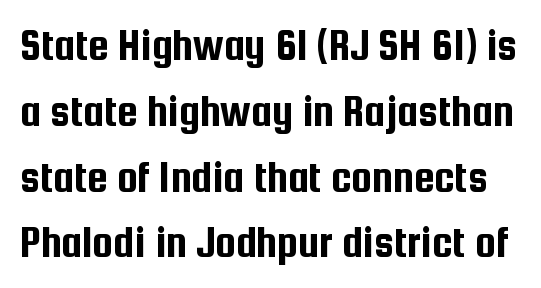
The letters stand straight up with perfectly vertical stems. Clear beneath every line of the passage. Each letter keeps its own natural width here, so spacing adapts to shape. Students, observe: this is what conventionally led text looks like. Tracking here is standard; glyphs follow each other at the usual distance. These lines are composed in type without serifs.
